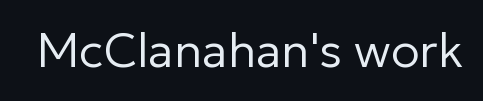
The image shows 48 px regular-weight sans-serif type, upright; set normal letter spacing, not underlined; low stroke contrast and a medium x-height.
